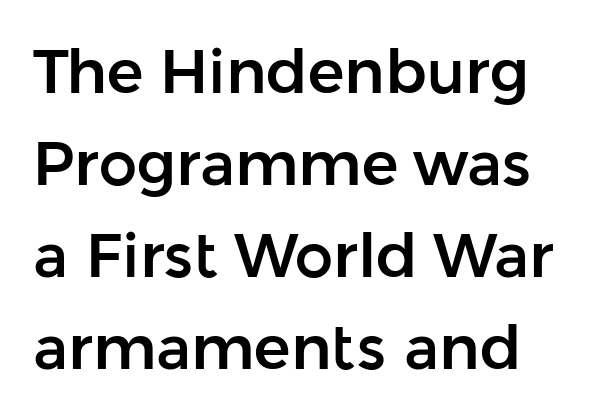
Q: Is the text italic (slanted)? A: No, it is upright.
Q: Is the typeface a serif or a sans-serif typeface? A: Sans-serif.
Q: Is the text underlined? A: No.
Q: How is the paragraph aligned? A: Left-aligned.
Q: Is the spacing between letters normal or unusually wide? A: Normal.
Q: Is the spacing between lines tight, normal or loose? A: Normal.
Q: Width (condensed, normal, or wide)? A: Normal.
Q: Stroke contrast? A: Low.
Q: x-height? A: Medium.
Q: Monospaced? A: No.
